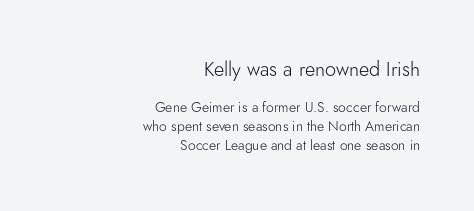
{"italic": "no", "bold": "no", "underline": "no", "align": "right", "line_spacing": "normal", "line_spacing_ratio": 1.36, "letter_spacing": "normal", "letter_spacing_em": 0.0, "larger_block": "first", "size_ratio": 1.43, "glyph_px": 20}
